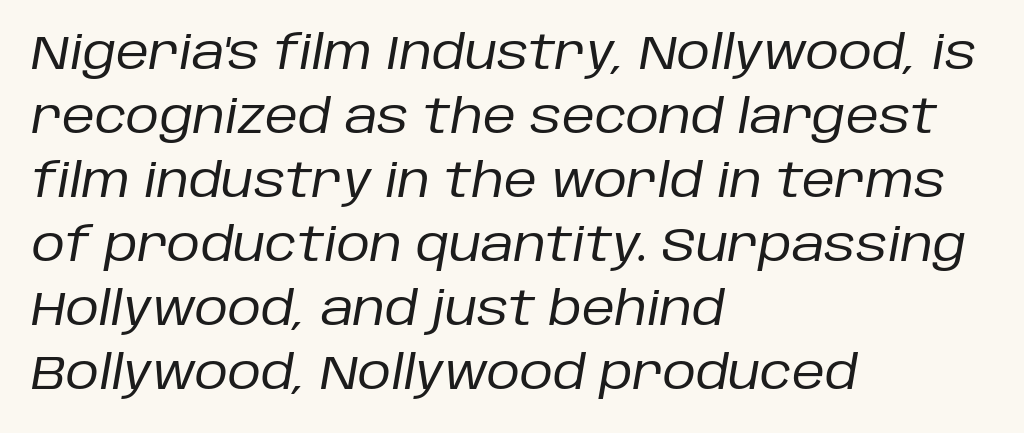
{"italic": "yes", "lean": "right", "slant_degrees": 10, "bold": "no", "weight": "regular", "width": "normal", "stroke_contrast": "low", "x_height": "large", "monospaced": "no", "underline": "no", "align": "left", "line_spacing": "normal", "line_spacing_ratio": 1.39, "letter_spacing": "normal", "letter_spacing_em": 0.0, "glyph_px": 46}
